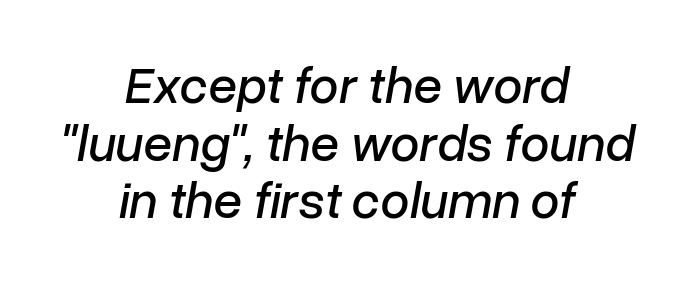
{"italic": "yes", "lean": "right", "slant_degrees": 10, "width": "normal", "stroke_contrast": "low", "x_height": "medium", "monospaced": "no", "underline": "no", "align": "center", "line_spacing": "tight", "line_spacing_ratio": 1.11, "letter_spacing": "normal", "letter_spacing_em": 0.0, "glyph_px": 52}
